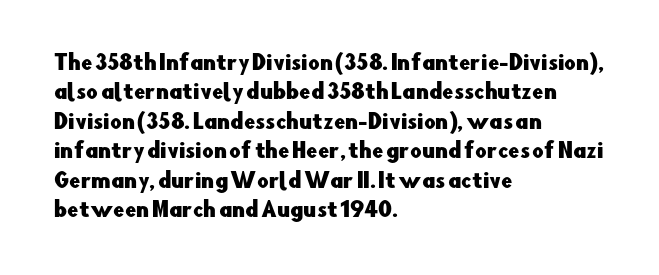
{"italic": "no", "underline": "no", "align": "left", "line_spacing": "normal", "line_spacing_ratio": 1.47, "letter_spacing": "normal", "letter_spacing_em": 0.0, "glyph_px": 20}
